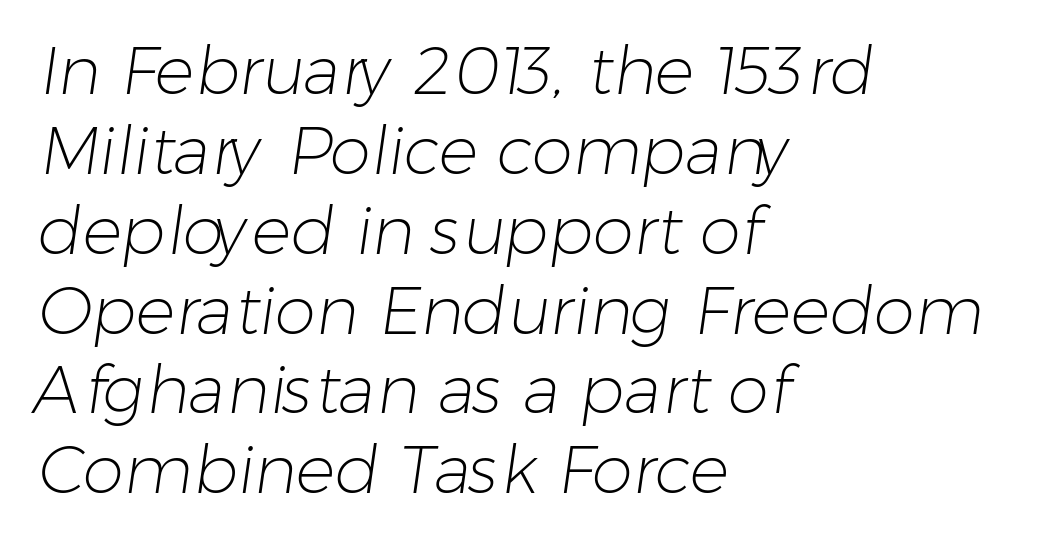
{"serif": "no", "bold": "no", "weight": "light", "width": "normal", "stroke_contrast": "low", "x_height": "medium", "monospaced": "no", "underline": "no", "align": "left", "line_spacing_ratio": 1.21, "letter_spacing": "normal", "letter_spacing_em": 0.0, "glyph_px": 66}
